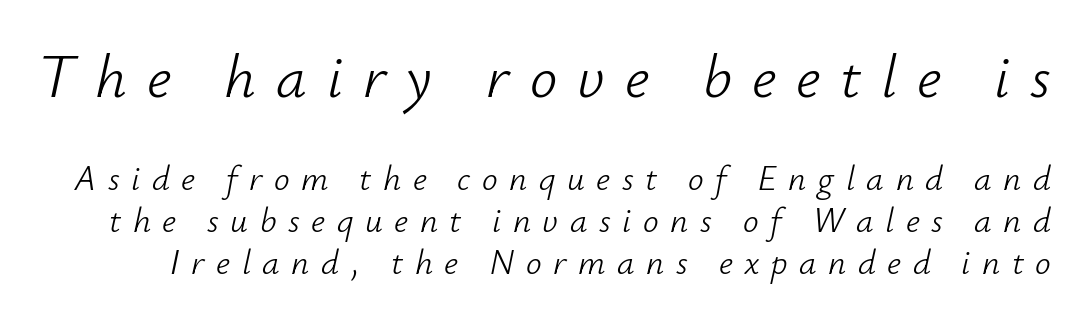
Q: Is the text bold? A: No.
Q: Is the text italic (slanted)? A: Yes, it leans right by about 12 degrees.
Q: Is the text underlined? A: No.
Q: Is the spacing between letters normal or unusually wide? A: Unusually wide.
Q: Which block of text is set in a larger size, the first (top) or the second (bottom)? A: The first (top) one.
Q: Width (condensed, normal, or wide)? A: Normal.
Q: Stroke contrast? A: Low.
Q: x-height? A: Small.
Q: Monospaced? A: No.
